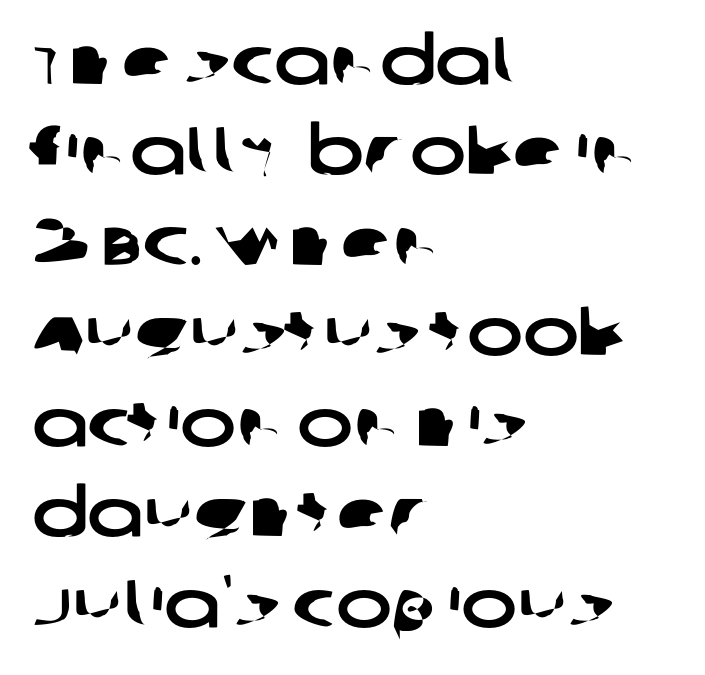
{"serif": "no", "width": "wide", "stroke_contrast": "low", "x_height": "large", "monospaced": "no", "underline": "no", "align": "left", "line_spacing": "normal", "line_spacing_ratio": 1.35, "letter_spacing": "normal", "letter_spacing_em": 0.0, "glyph_px": 67}
